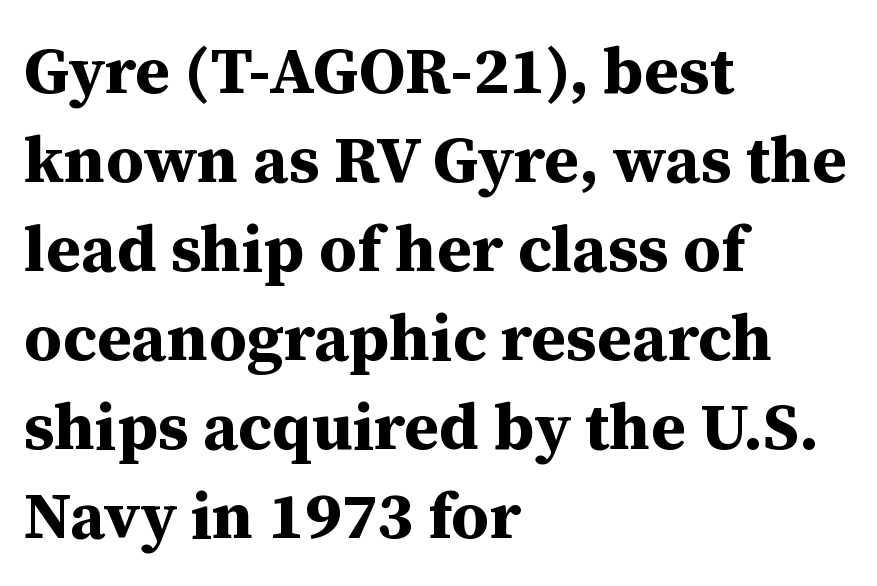
Q: Is the text bold? A: Yes.
Q: Is the text italic (slanted)? A: No, it is upright.
Q: Is the typeface a serif or a sans-serif typeface? A: Serif.
Q: Is the text underlined? A: No.
Q: How is the paragraph aligned? A: Left-aligned.
Q: Is the spacing between letters normal or unusually wide? A: Normal.
Q: Is the spacing between lines tight, normal or loose? A: Normal.
Q: Width (condensed, normal, or wide)? A: Normal.
Q: Stroke contrast? A: Medium.
Q: x-height? A: Medium.
Q: Monospaced? A: No.
